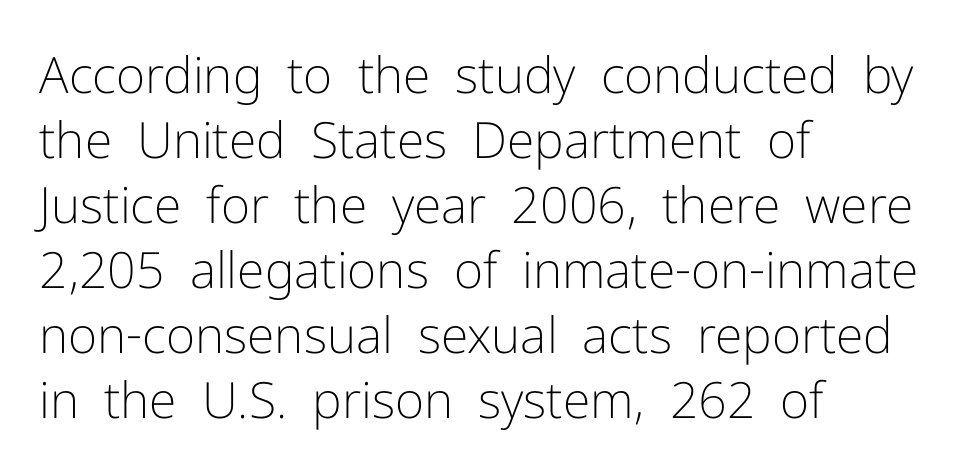
The image shows 50 px light sans-serif type, upright; set left-aligned, normal line spacing (1.3x), normal letter spacing, not underlined; low stroke contrast and a medium x-height.
